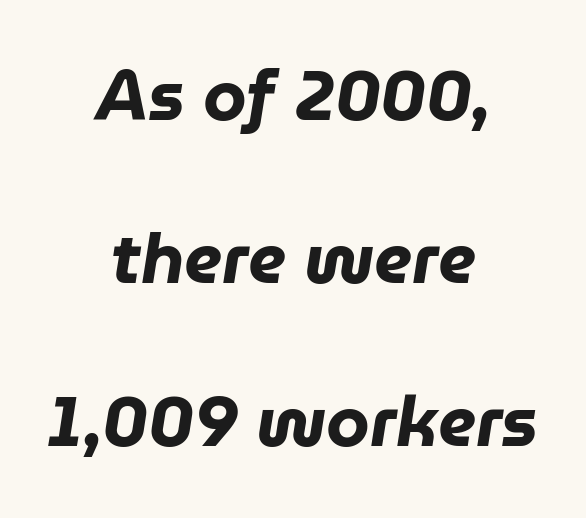
Q: Is the text bold? A: Yes.
Q: Is the text italic (slanted)? A: Yes, it leans right by about 9 degrees.
Q: Is the text underlined? A: No.
Q: How is the paragraph aligned? A: Centered.
Q: Is the spacing between letters normal or unusually wide? A: Normal.
Q: Is the spacing between lines tight, normal or loose? A: Loose.
Q: Width (condensed, normal, or wide)? A: Normal.
Q: Stroke contrast? A: Low.
Q: x-height? A: Medium.
Q: Monospaced? A: No.
